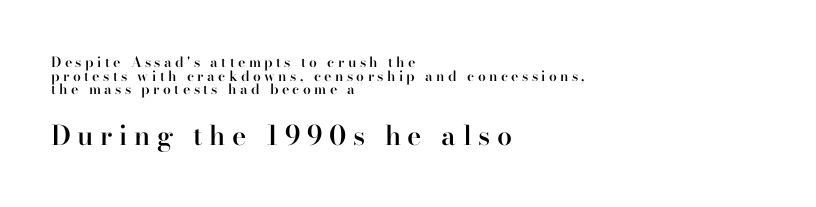
Q: Is the text bold? A: Semi-bold.
Q: Is the text italic (slanted)? A: No, it is upright.
Q: Is the text underlined? A: No.
Q: How is the paragraph aligned? A: Left-aligned.
Q: Is the spacing between letters normal or unusually wide? A: Unusually wide.
Q: Is the spacing between lines tight, normal or loose? A: Tight.
Q: Which block of text is set in a larger size, the first (top) or the second (bottom)? A: The second (bottom) one.
